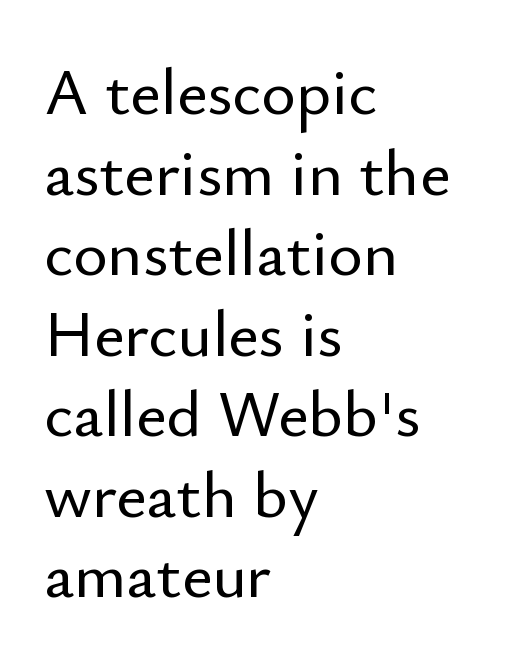
The image shows 66 px sans-serif type, upright; set left-aligned, line spacing 1.22x, normal letter spacing, not underlined; low stroke contrast and a small x-height.
